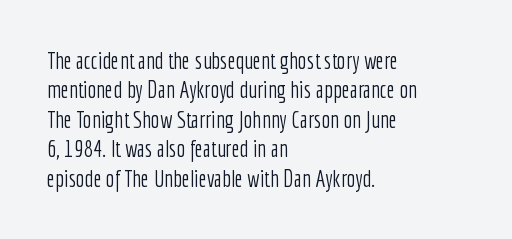
Q: Is the text bold? A: No.
Q: Is the text italic (slanted)? A: No, it is upright.
Q: Is the text underlined? A: No.
Q: How is the paragraph aligned? A: Left-aligned.
Q: Is the spacing between letters normal or unusually wide? A: Normal.
Q: Is the spacing between lines tight, normal or loose? A: Normal.
